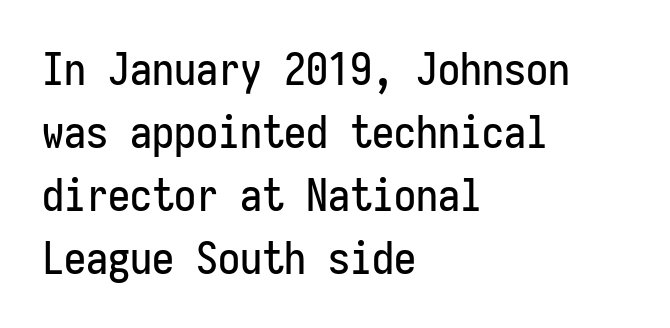
{"serif": "no", "italic": "no", "width": "condensed", "stroke_contrast": "low", "x_height": "medium", "monospaced": "yes", "underline": "no", "align": "left", "line_spacing": "normal", "line_spacing_ratio": 1.43, "letter_spacing": "normal", "letter_spacing_em": 0.0, "glyph_px": 44}
